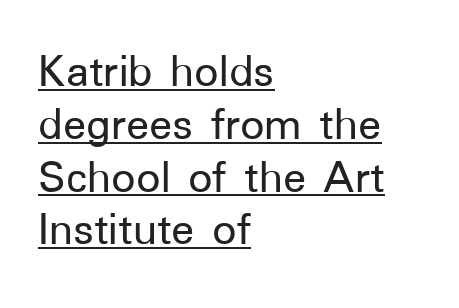
Q: Is the text italic (slanted)? A: No, it is upright.
Q: Is the typeface a serif or a sans-serif typeface? A: Sans-serif.
Q: Is the text underlined? A: Yes.
Q: How is the paragraph aligned? A: Left-aligned.
Q: Is the spacing between letters normal or unusually wide? A: Normal.
Q: Is the spacing between lines tight, normal or loose? A: Tight.
Q: Width (condensed, normal, or wide)? A: Normal.
Q: Stroke contrast? A: Low.
Q: x-height? A: Medium.
Q: Monospaced? A: No.
